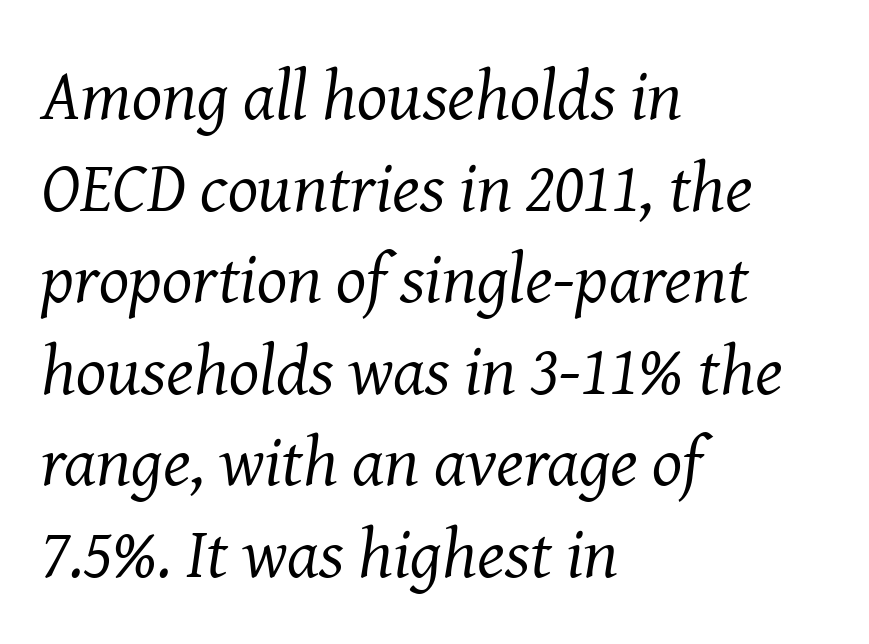
The image shows 71 px regular-weight serif type, italic (leaning right); set left-aligned, normal line spacing (1.29x), normal letter spacing, not underlined; medium stroke contrast and a medium x-height.
